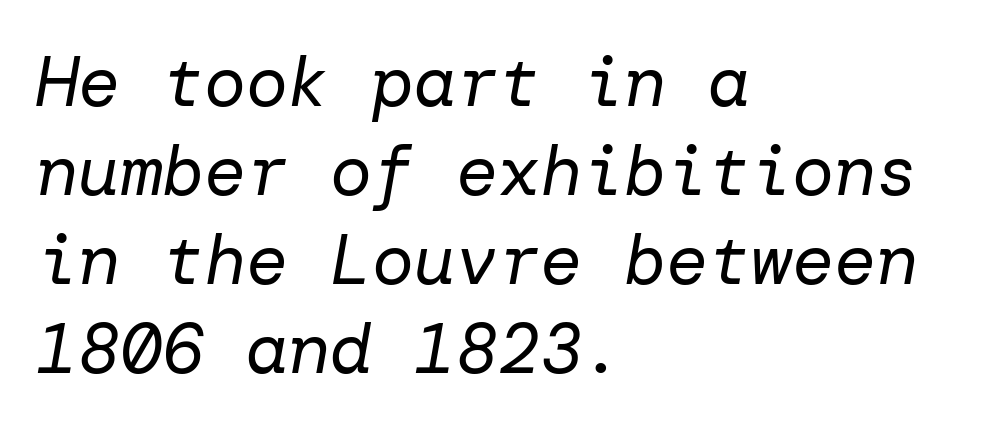
Rows of type keep a routine distance in the vertical direction. Bare-footed words on every line. This reads as an unemphasized weight, regular at the heaviest. Caption: multi-line text, flush left, ragged right.
